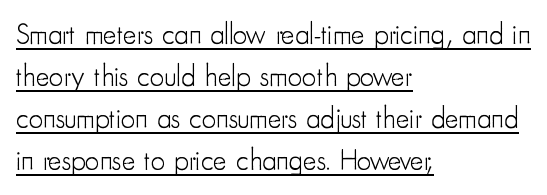
{"serif": "no", "italic": "no", "bold": "no", "weight": "light", "width": "condensed", "stroke_contrast": "low", "x_height": "small", "monospaced": "no", "underline": "yes", "align": "left", "line_spacing": "normal", "line_spacing_ratio": 1.45, "letter_spacing": "normal", "letter_spacing_em": 0.0, "glyph_px": 29}
